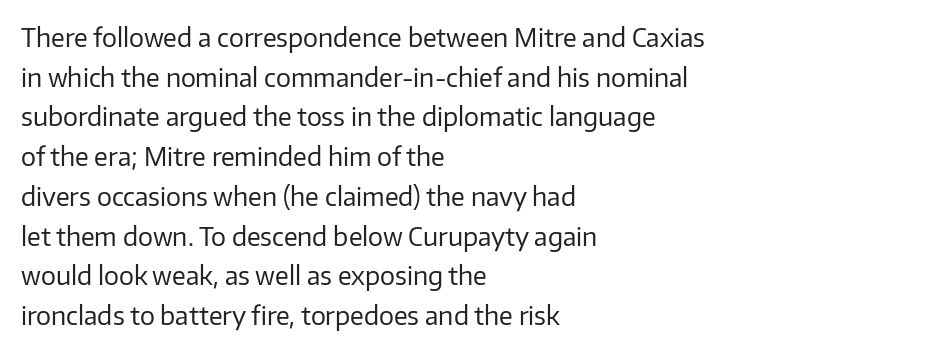
The image shows 25 px text type, upright; set left-aligned, normal line spacing (1.59x), normal letter spacing, not underlined.
